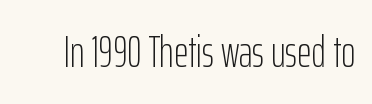
The image shows 44 px light, condensed sans-serif type, upright; set normal letter spacing, not underlined; low stroke contrast and a medium x-height.
